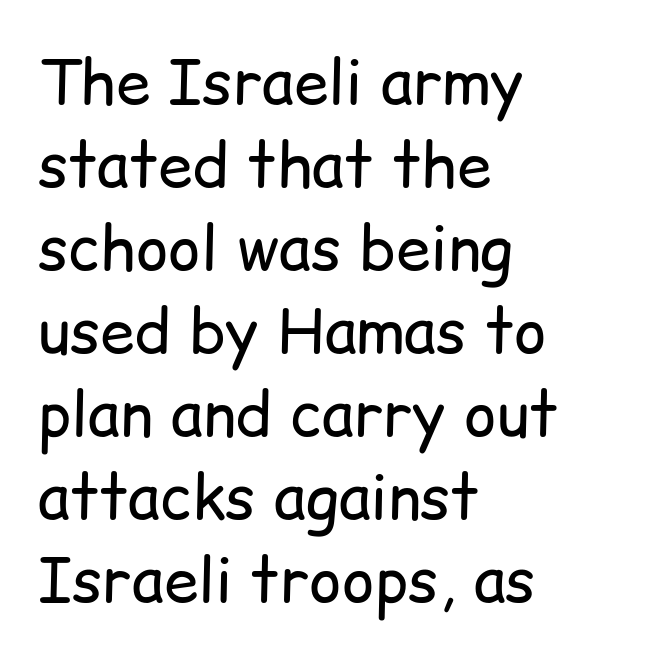
{"serif": "no", "italic": "no", "bold": "no", "weight": "regular", "width": "normal", "stroke_contrast": "low", "x_height": "medium", "monospaced": "no", "underline": "no", "align": "left", "line_spacing": "normal", "line_spacing_ratio": 1.34, "letter_spacing": "normal", "letter_spacing_em": 0.0, "glyph_px": 62}
